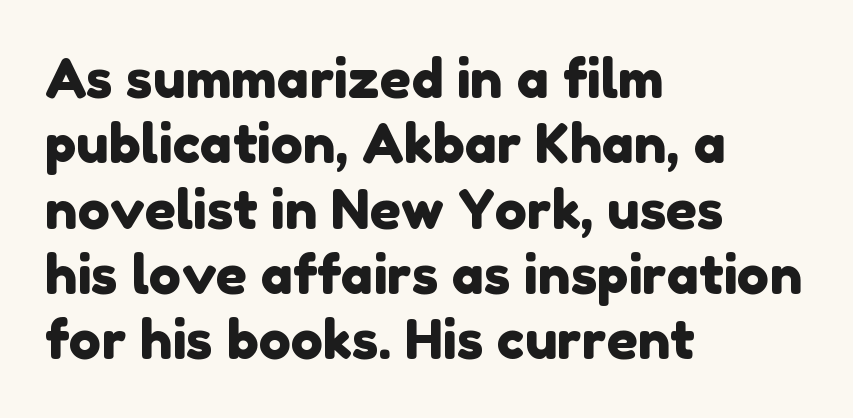
{"serif": "no", "width": "normal", "stroke_contrast": "low", "x_height": "medium", "monospaced": "no", "underline": "no", "align": "left", "line_spacing_ratio": 1.21, "letter_spacing": "normal", "letter_spacing_em": 0.0, "glyph_px": 54}
